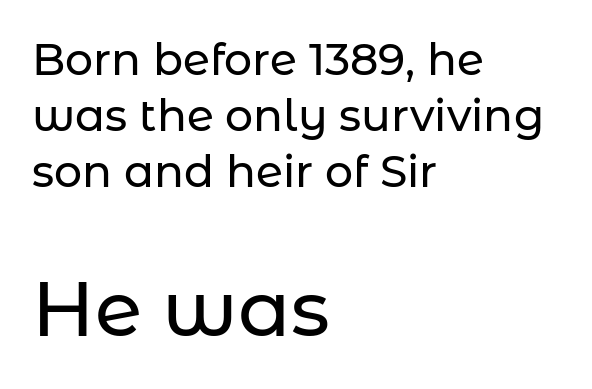
{"serif": "no", "italic": "no", "width": "normal", "stroke_contrast": "low", "x_height": "medium", "monospaced": "no", "underline": "no", "align": "left", "line_spacing": "normal", "line_spacing_ratio": 1.27, "letter_spacing": "normal", "letter_spacing_em": 0.0, "larger_block": "second", "size_ratio": 1.75, "glyph_px": 77}
